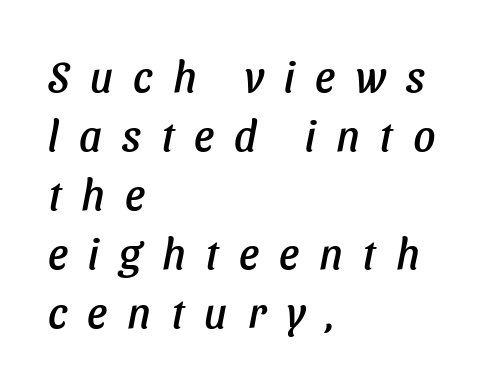
Q: Is the typeface a serif or a sans-serif typeface? A: Serif.
Q: Is the text underlined? A: No.
Q: How is the paragraph aligned? A: Left-aligned.
Q: Is the spacing between letters normal or unusually wide? A: Unusually wide.
Q: Is the spacing between lines tight, normal or loose? A: Normal.
Q: Width (condensed, normal, or wide)? A: Normal.
Q: Stroke contrast? A: Low.
Q: x-height? A: Medium.
Q: Monospaced? A: No.
